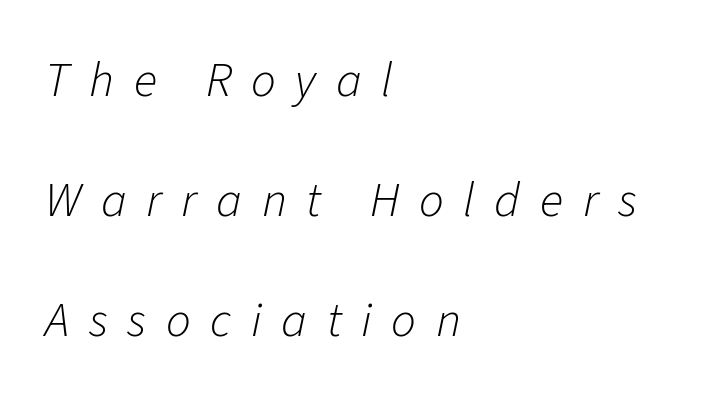
{"italic": "yes", "lean": "right", "slant_degrees": 11, "bold": "no", "weight": "light", "width": "normal", "stroke_contrast": "low", "x_height": "medium", "monospaced": "no", "underline": "no", "align": "left", "line_spacing": "loose", "line_spacing_ratio": 2.45, "letter_spacing": "wide", "letter_spacing_em": 0.4, "glyph_px": 49}
